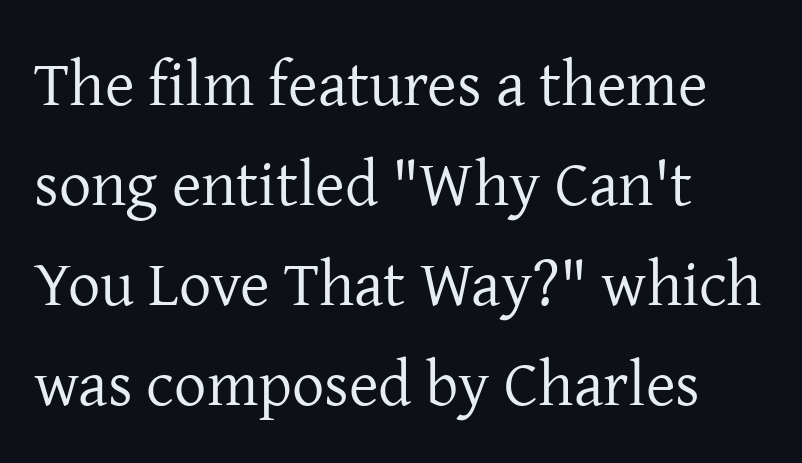
This is roman type, the default non-slanted kind. Successive baselines arrive at the customary interval. Character widths vary here, with narrow letters taking less room than wide ones. The letterforms sit shoulder to shoulder at normal distance.
